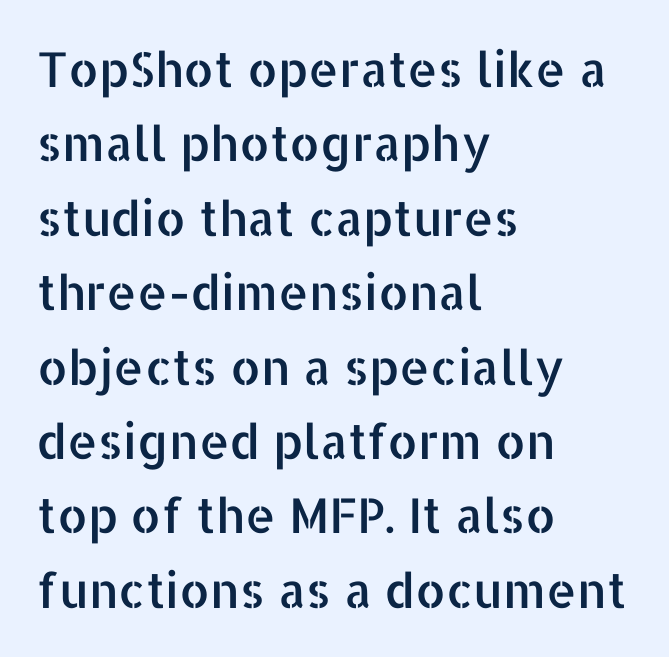
Q: Is the text italic (slanted)? A: No, it is upright.
Q: Is the typeface a serif or a sans-serif typeface? A: Sans-serif.
Q: Is the text underlined? A: No.
Q: How is the paragraph aligned? A: Left-aligned.
Q: Is the spacing between letters normal or unusually wide? A: Normal.
Q: Is the spacing between lines tight, normal or loose? A: Normal.
Q: Width (condensed, normal, or wide)? A: Normal.
Q: Stroke contrast? A: Low.
Q: x-height? A: Medium.
Q: Monospaced? A: No.
